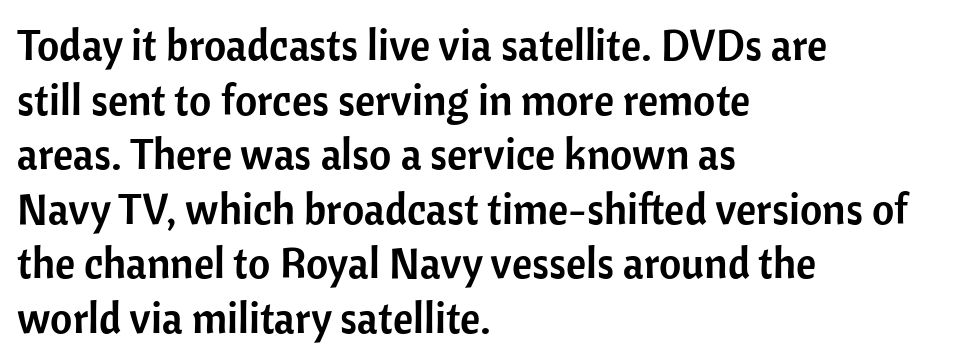
The image shows 43 px sans-serif type, upright; set left-aligned, normal line spacing (1.27x), normal letter spacing, not underlined; low stroke contrast and a medium x-height.
